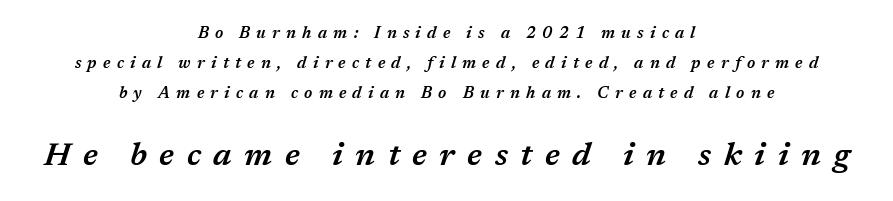
Q: Is the text bold? A: Semi-bold.
Q: Is the text italic (slanted)? A: Yes, it leans right by about 17 degrees.
Q: Is the text underlined? A: No.
Q: How is the paragraph aligned? A: Centered.
Q: Is the spacing between letters normal or unusually wide? A: Unusually wide.
Q: Which block of text is set in a larger size, the first (top) or the second (bottom)? A: The second (bottom) one.
Q: Width (condensed, normal, or wide)? A: Normal.
Q: Stroke contrast? A: Medium.
Q: x-height? A: Medium.
Q: Monospaced? A: No.
